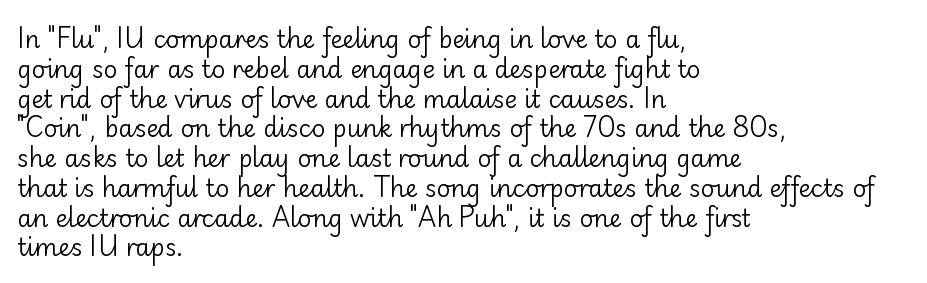
The image shows 24 px text type, upright; set left-aligned, line spacing 1.24x, normal letter spacing, not underlined.
